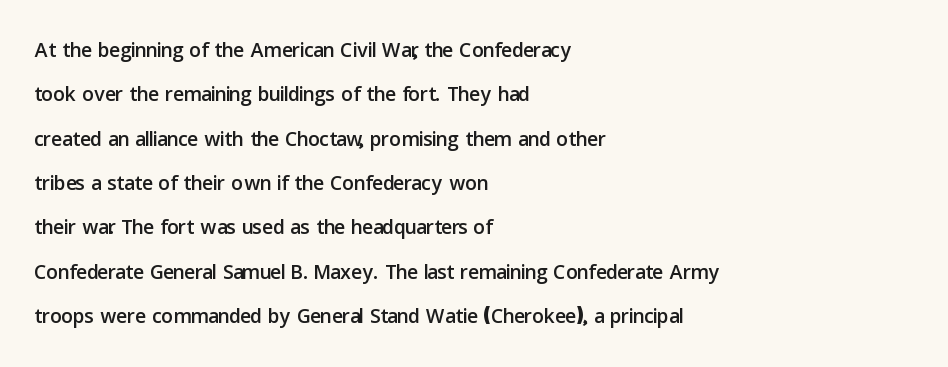
Q: Is the text italic (slanted)? A: No, it is upright.
Q: Is the typeface a serif or a sans-serif typeface? A: Sans-serif.
Q: Is the text underlined? A: No.
Q: How is the paragraph aligned? A: Left-aligned.
Q: Is the spacing between letters normal or unusually wide? A: Normal.
Q: Is the spacing between lines tight, normal or loose? A: Normal.
Q: Width (condensed, normal, or wide)? A: Normal.
Q: Stroke contrast? A: Low.
Q: x-height? A: Medium.
Q: Monospaced? A: No.
